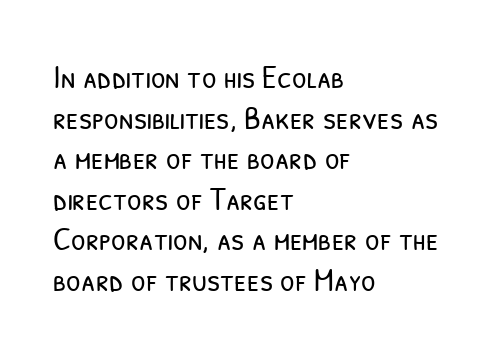
A classic flush-left, rag-right setting is used for this passage. Bold? No — there's no thickening of the strokes. No feet cap the strokes, marking this as sans-serif type. Looks like regular typesetting: each glyph gets only the width it needs.
